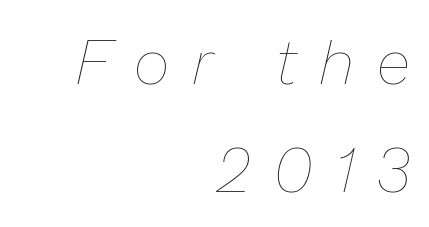
Q: Is the text bold? A: No.
Q: Is the text italic (slanted)? A: Yes, it leans right by about 13 degrees.
Q: Is the text underlined? A: No.
Q: How is the paragraph aligned? A: Right-aligned.
Q: Is the spacing between letters normal or unusually wide? A: Unusually wide.
Q: Width (condensed, normal, or wide)? A: Normal.
Q: Stroke contrast? A: Low.
Q: x-height? A: Medium.
Q: Monospaced? A: No.
